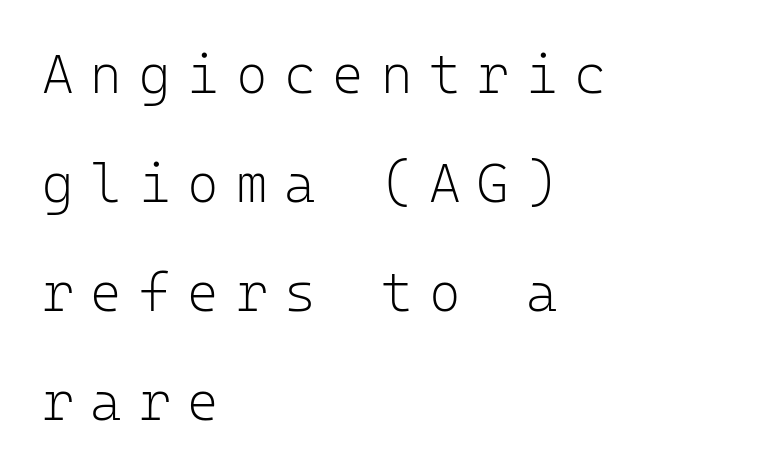
Q: Is the text bold? A: No.
Q: Is the text italic (slanted)? A: No, it is upright.
Q: Is the typeface a serif or a sans-serif typeface? A: Sans-serif.
Q: Is the text underlined? A: No.
Q: How is the paragraph aligned? A: Left-aligned.
Q: Is the spacing between letters normal or unusually wide? A: Unusually wide.
Q: Is the spacing between lines tight, normal or loose? A: Loose.
Q: Width (condensed, normal, or wide)? A: Normal.
Q: Stroke contrast? A: Low.
Q: x-height? A: Medium.
Q: Monospaced? A: Yes.
